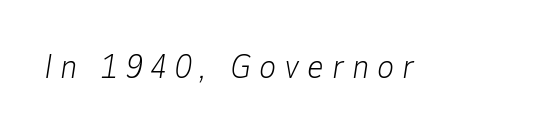
The passage shown is typed in a proportional face where columns would drift. You could only call the tracking loose — the letters float apart. Beneath every word, the page is bare. No heavy texture on the line: the type isn't bold. The whole block is typeset with a tilt.
